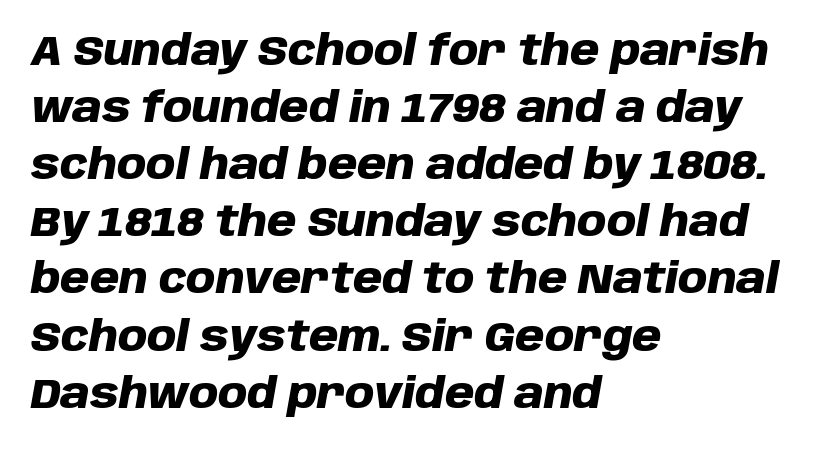
Does the copy run flush right? No — it runs flush left. As a designer I'd log this as weight 700, bold. These lines were composed using italics. Here the designer chose a conventional face with non-uniform glyph widths. Unmarked baselines from the first word to the last.
